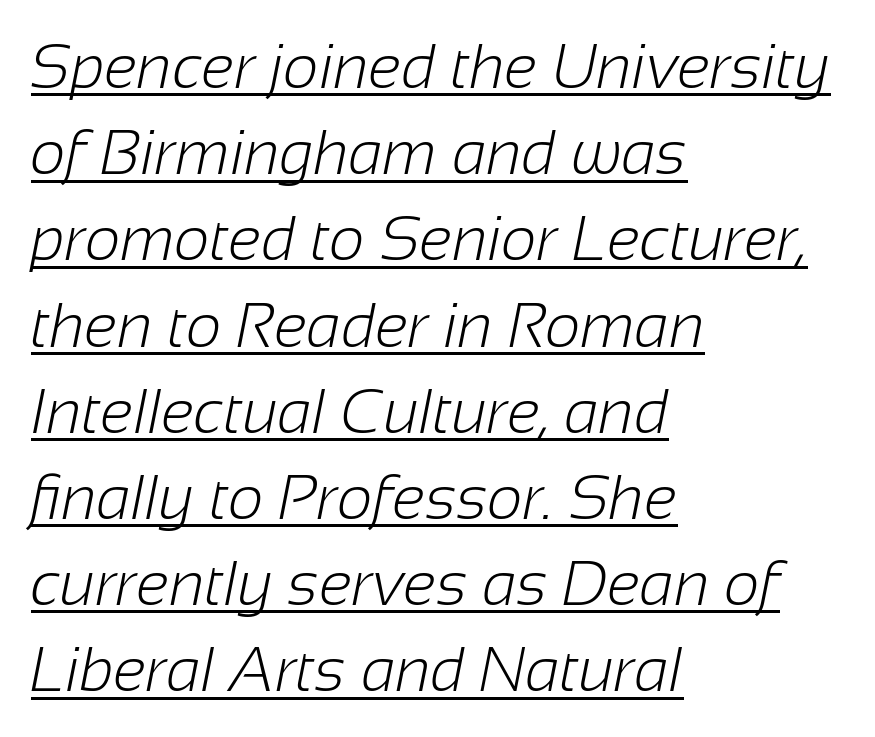
Honestly, the underline is the first thing you notice here. The font is comparable to plain body text, perhaps lighter. Interline gaps are of average width in this sample. Tracking here is standard; glyphs follow each other at the usual distance. Think of a printed novel: that variable character pitch is what you see here.
